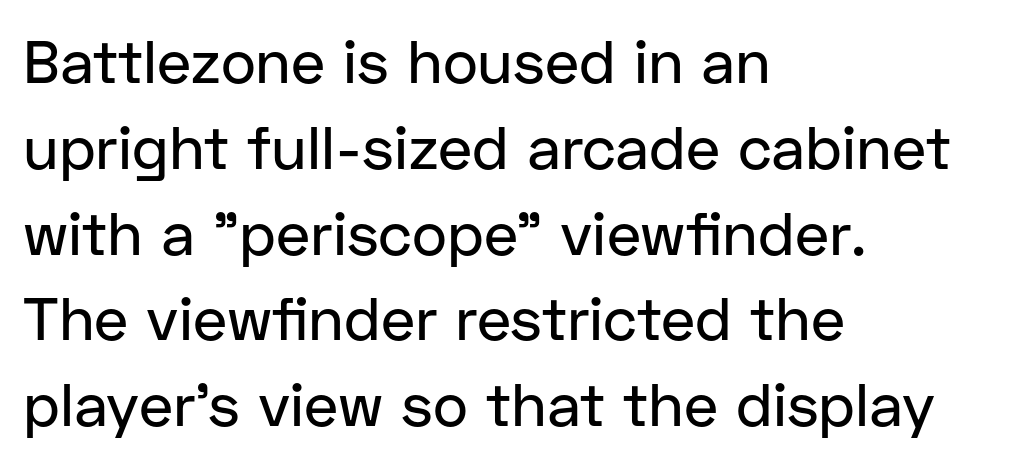
The designer left line spacing at the default. Is the letter spacing exaggerated? No — it looks like the ordinary default. Left-aligned paragraph, ragged on the right. Think of a printed novel: that variable character pitch is what you see here.
